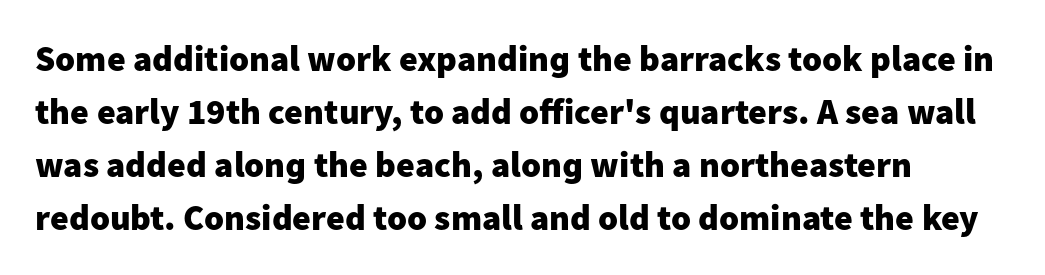
Q: Is the text bold? A: Yes.
Q: Is the text italic (slanted)? A: No, it is upright.
Q: Is the typeface a serif or a sans-serif typeface? A: Sans-serif.
Q: Is the text underlined? A: No.
Q: How is the paragraph aligned? A: Left-aligned.
Q: Is the spacing between letters normal or unusually wide? A: Normal.
Q: Is the spacing between lines tight, normal or loose? A: Normal.
Q: Width (condensed, normal, or wide)? A: Normal.
Q: Stroke contrast? A: Low.
Q: x-height? A: Medium.
Q: Monospaced? A: No.
